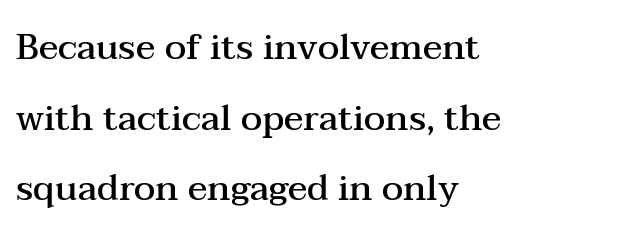
Q: Is the text bold? A: Semi-bold.
Q: Is the text italic (slanted)? A: No, it is upright.
Q: Is the typeface a serif or a sans-serif typeface? A: Serif.
Q: Is the text underlined? A: No.
Q: How is the paragraph aligned? A: Left-aligned.
Q: Is the spacing between letters normal or unusually wide? A: Normal.
Q: Is the spacing between lines tight, normal or loose? A: Loose.
Q: Width (condensed, normal, or wide)? A: Wide.
Q: Stroke contrast? A: Medium.
Q: x-height? A: Medium.
Q: Monospaced? A: No.
